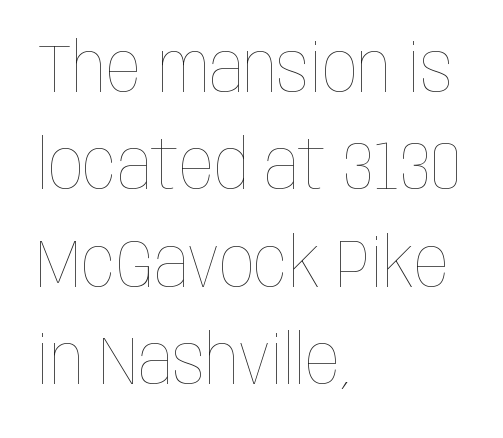
Q: Is the text bold? A: No.
Q: Is the text italic (slanted)? A: No, it is upright.
Q: Is the text underlined? A: No.
Q: How is the paragraph aligned? A: Left-aligned.
Q: Is the spacing between letters normal or unusually wide? A: Normal.
Q: Is the spacing between lines tight, normal or loose? A: Normal.
Q: Width (condensed, normal, or wide)? A: Condensed.
Q: Stroke contrast? A: Low.
Q: x-height? A: Large.
Q: Monospaced? A: No.
